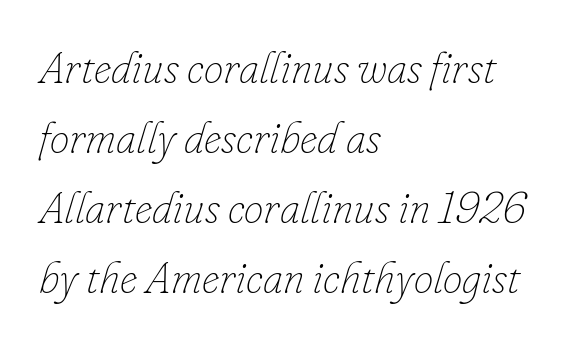
Letters rest on an invisible, unmarked baseline. This sample is left-justified, so line endings fall wherever the words run out. The typesetting does not lean heavy: it is not bold. In terms of posture, this sample is oblique. Leading matches the norm, producing a regular column.
